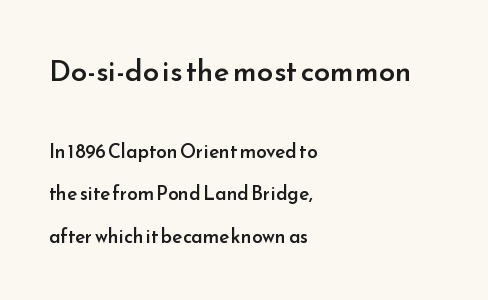
Unlike a traditional serif, this face leaves its strokes unadorned. A semibold gives these letters moderate extra thickness, short of bold. The area under the type is left untouched. Character size in the leading block exceeds that of the trailing block. If you drew a line through each stem, it would be perfectly vertical. Tracking value appears to be zero — textbook default spacing.
